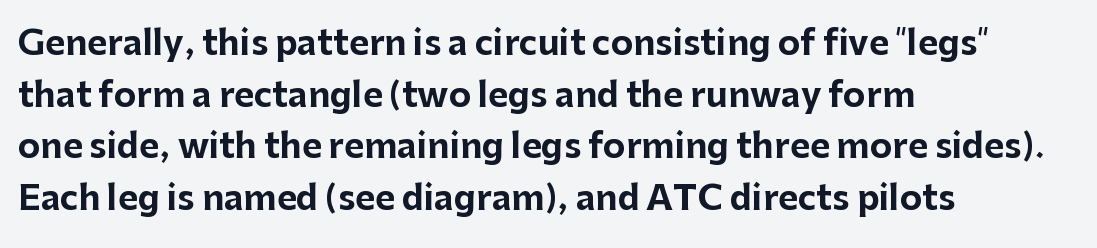
Vertical strokes here are truly vertical. The space beneath each line is pristine and unruled. Leading matches the norm, producing a regular column. The compositor pushed each line to the left boundary.
